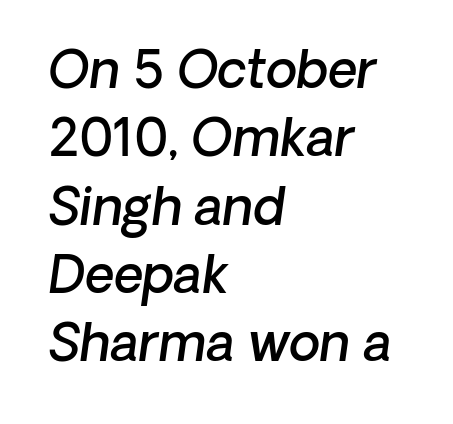
{"serif": "no", "bold": "semi", "weight": "semibold", "width": "normal", "stroke_contrast": "low", "x_height": "medium", "monospaced": "no", "underline": "no", "align": "left", "line_spacing": "normal", "line_spacing_ratio": 1.34, "letter_spacing": "normal", "letter_spacing_em": 0.0, "glyph_px": 51}
